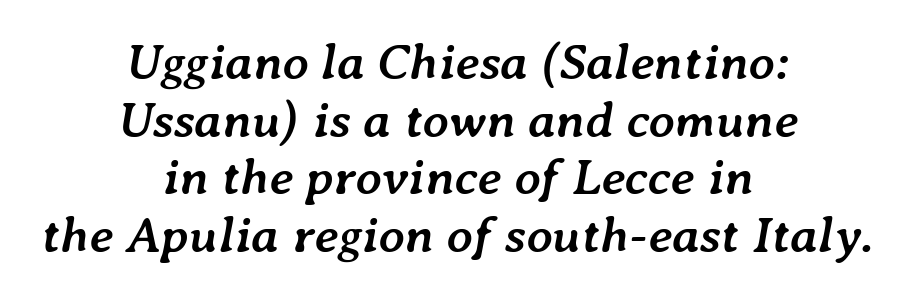
{"italic": "yes", "lean": "right", "slant_degrees": 7, "bold": "yes", "weight": "semibold", "width": "normal", "stroke_contrast": "low", "x_height": "medium", "monospaced": "no", "underline": "no", "align": "center", "line_spacing": "tight", "line_spacing_ratio": 1.13, "letter_spacing": "normal", "letter_spacing_em": 0.0, "glyph_px": 51}
